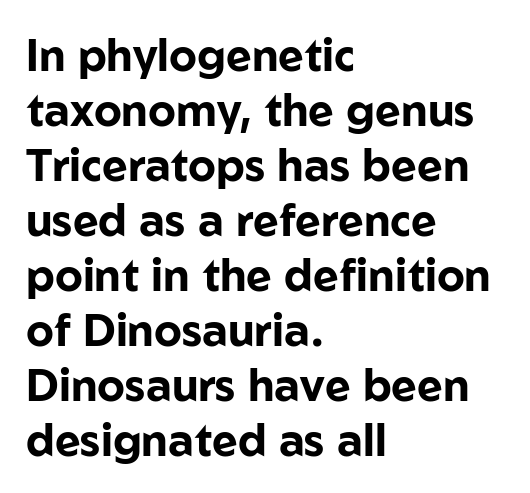
Each word holds together tightly as a unit, with standard inter-letter gaps. Unlike italic type, these characters show no tilt at all. You could not count columns in this text — the font is proportionally spaced. Casual observation: everything's shoved over to the left.
